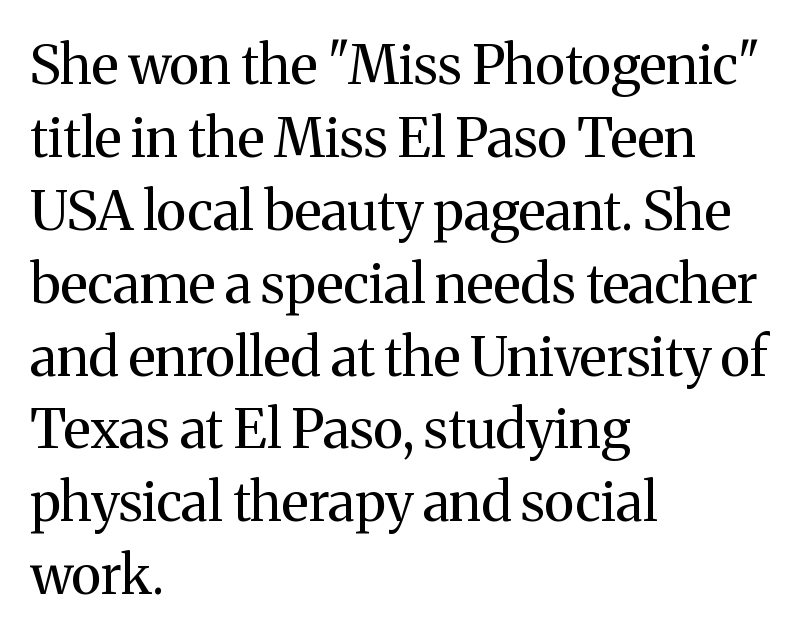
{"serif": "yes", "italic": "no", "bold": "no", "weight": "regular", "width": "normal", "stroke_contrast": "medium", "x_height": "medium", "monospaced": "no", "underline": "no", "align": "left", "line_spacing": "normal", "line_spacing_ratio": 1.35, "letter_spacing": "normal", "letter_spacing_em": 0.0, "glyph_px": 54}
